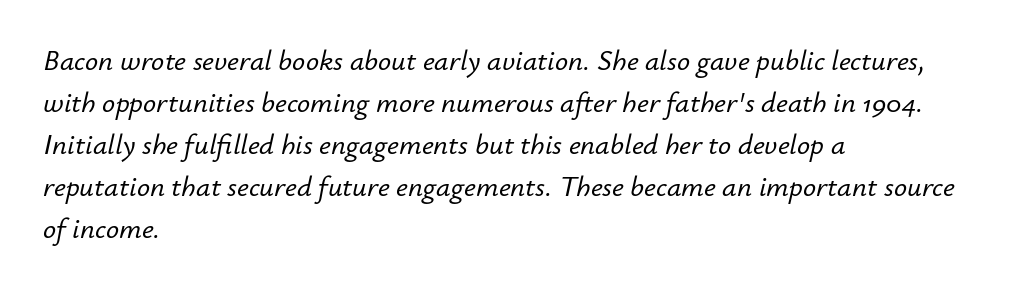
Characters are canted at an angle relative to the baseline's perpendicular. Glyph-to-glyph distance matches everyday printed text. How would I describe the line gaps? Plain and ordinary. Type without underlining. Reading down the block, your eye returns to a fixed left position each line.
